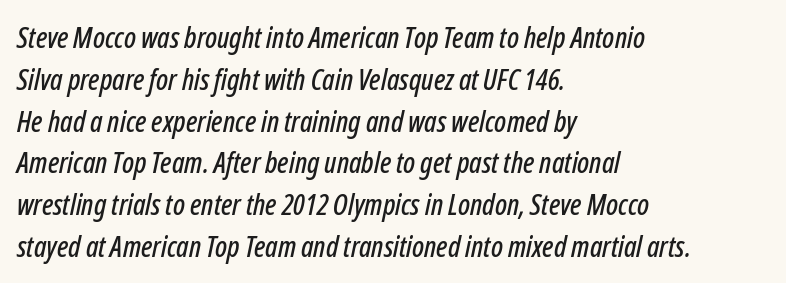
The image shows 29 px condensed type, italic (leaning right); set left-aligned, normal line spacing (1.44x), normal letter spacing, not underlined; low stroke contrast and a medium x-height.
